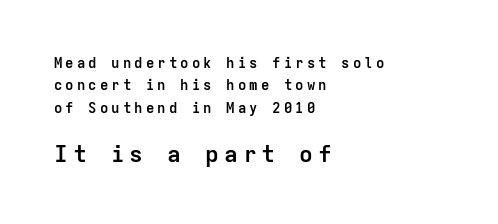
The image shows 23 px bold type, upright; set left-aligned, normal line spacing (1.59x), unusually wide letter spacing (+0.22 em), not underlined; the second (bottom) block is 1.64x larger.
